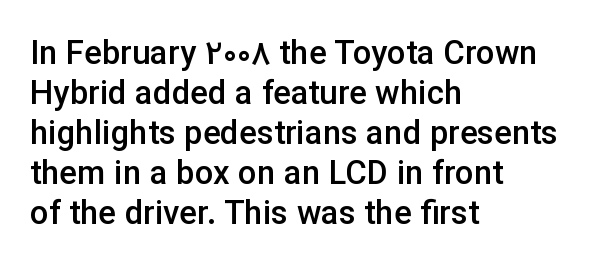
Character widths vary here, with narrow letters taking less room than wide ones. Tracking value appears to be zero — textbook default spacing. The face used here is a sans, in the tradition of grotesques and geometrics. I'd describe the lettering as semibold — firm but not a full bold.
